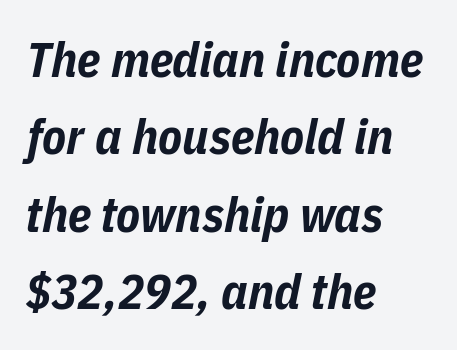
{"italic": "yes", "lean": "right", "slant_degrees": 11, "bold": "yes", "weight": "bold", "width": "condensed", "stroke_contrast": "low", "x_height": "medium", "monospaced": "no", "underline": "no", "align": "left", "line_spacing": "normal", "line_spacing_ratio": 1.58, "letter_spacing": "normal", "letter_spacing_em": 0.0, "glyph_px": 49}
